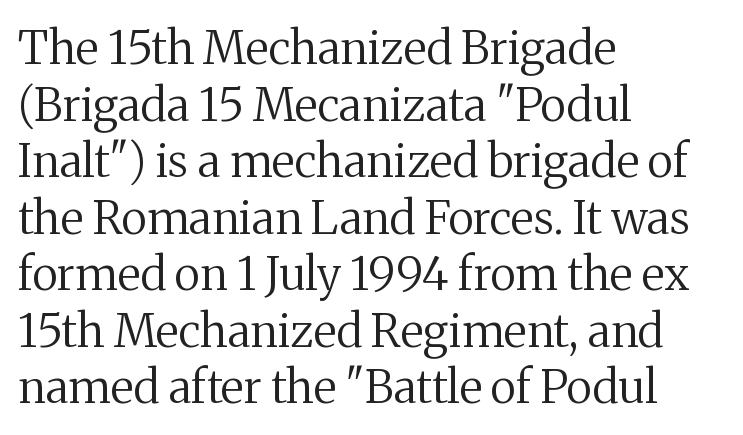
Every stem runs plumb, perpendicular to the baseline. Character widths vary here, with narrow letters taking less room than wide ones. There is no visible air inserted between adjacent glyphs. Typographically, this falls in the serif category.
